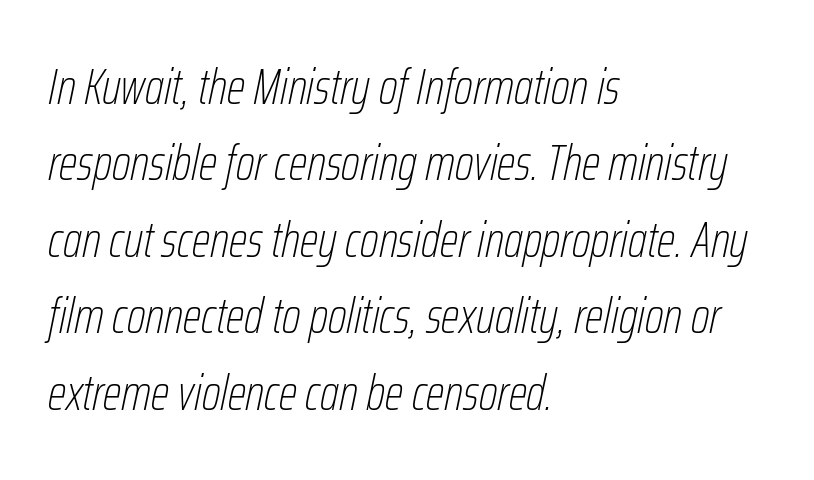
The rendering keeps characters at their native spacing. Caption: face not bold, strokes unweighted. The line-height multiplier appears to be the usual default. The strip under each line holds only bare page. Would a proofreader flag this as italicized? Yes. The compositor pushed each line to the left boundary.
